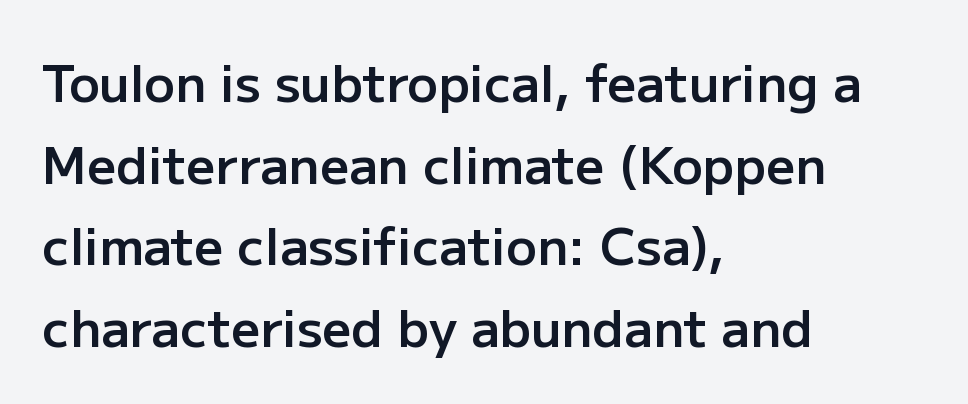
How would I describe the line gaps? Plain and ordinary. A typesetter would call this proportional, since set widths differ per character. This is moderately heavy type, rendered in semibold. Here the glyphs are tracked normally, forming tight word shapes.
